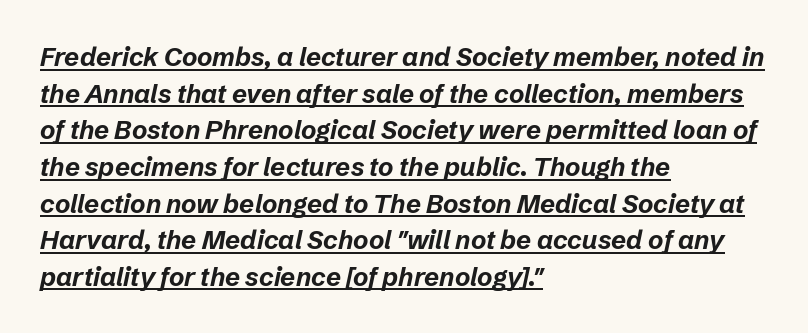
Q: Is the text bold? A: Yes.
Q: Is the text italic (slanted)? A: Yes, it leans right by about 12 degrees.
Q: Is the text underlined? A: Yes.
Q: How is the paragraph aligned? A: Left-aligned.
Q: Is the spacing between letters normal or unusually wide? A: Normal.
Q: Is the spacing between lines tight, normal or loose? A: Normal.
